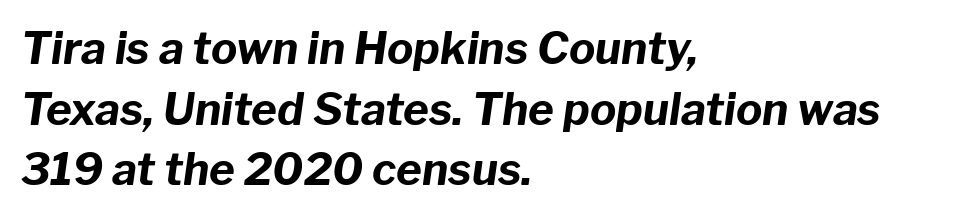
The image shows 44 px bold type, italic (leaning right); set left-aligned, normal line spacing (1.38x), normal letter spacing, not underlined; low stroke contrast and a medium x-height.
